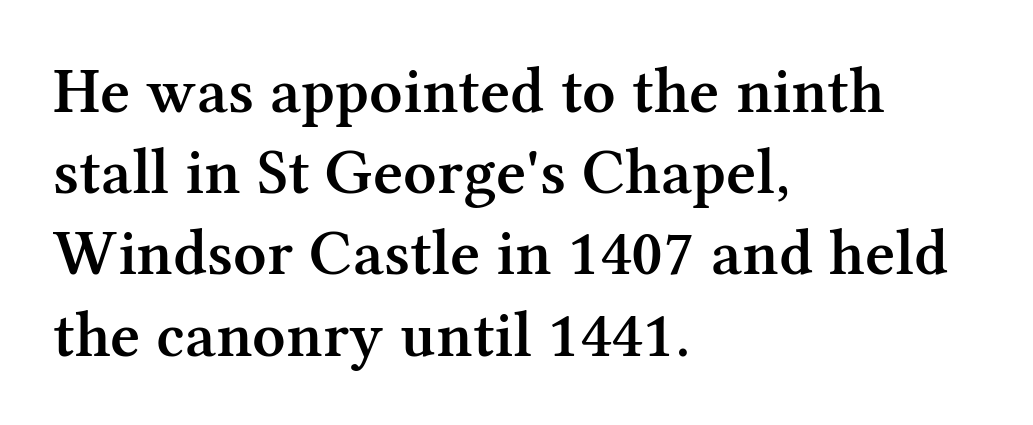
The image shows 65 px semibold serif type, upright; set left-aligned, normal line spacing (1.25x), normal letter spacing, not underlined; medium stroke contrast and a medium x-height.
